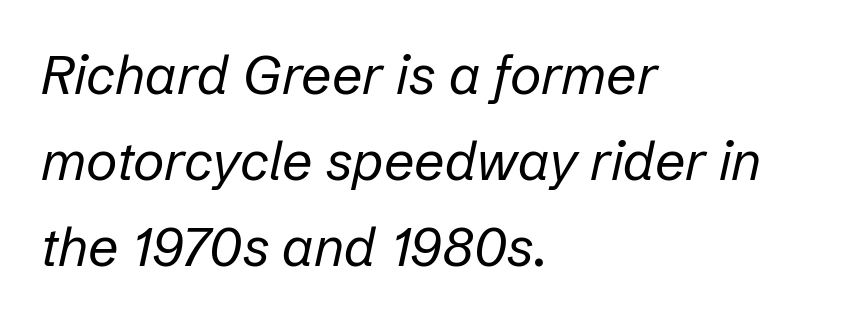
The image shows 54 px regular-weight type, italic (leaning right); set left-aligned, normal line spacing (1.59x), normal letter spacing, not underlined; low stroke contrast and a medium x-height.
